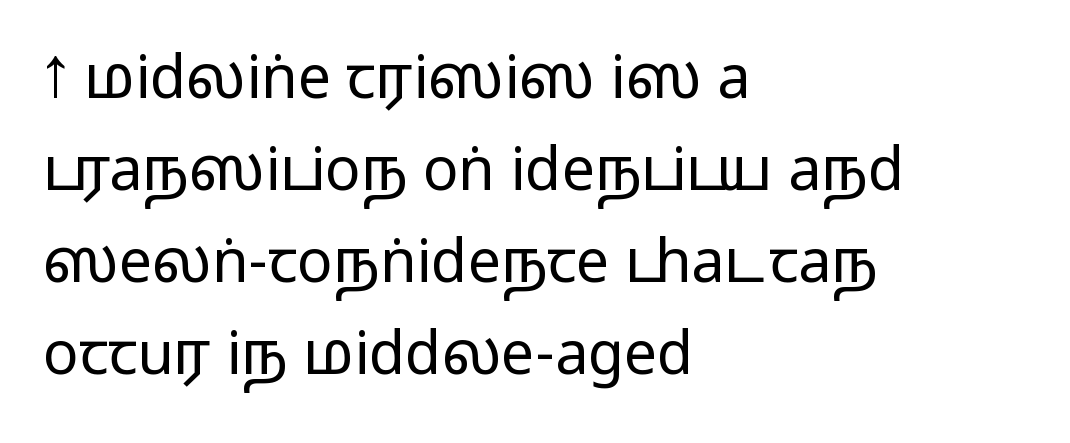
{"serif": "no", "italic": "no", "bold": "no", "weight": "regular", "width": "wide", "stroke_contrast": "low", "x_height": "medium", "monospaced": "no", "underline": "no", "align": "left", "line_spacing": "normal", "line_spacing_ratio": 1.56, "letter_spacing": "normal", "letter_spacing_em": 0.0, "glyph_px": 59}
